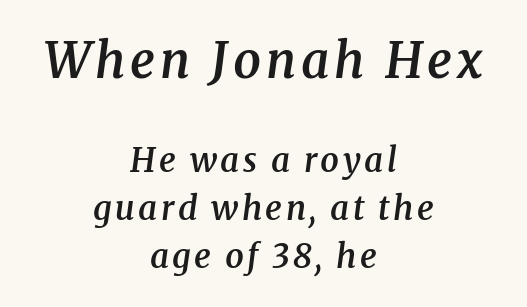
The image shows 49 px semibold serif type, italic (leaning right); set centered, normal line spacing (1.45x), not underlined; the first (top) block is 1.48x larger; medium stroke contrast and a medium x-height.
